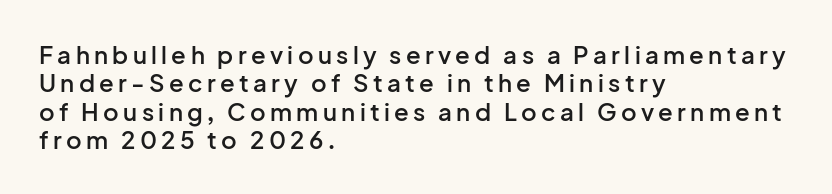
One-word summary of the alignment: left. The space directly below the letters is spotless. A bit beefed up — I'd call it semibold rather than bold. Quick note: not italic, upright.
